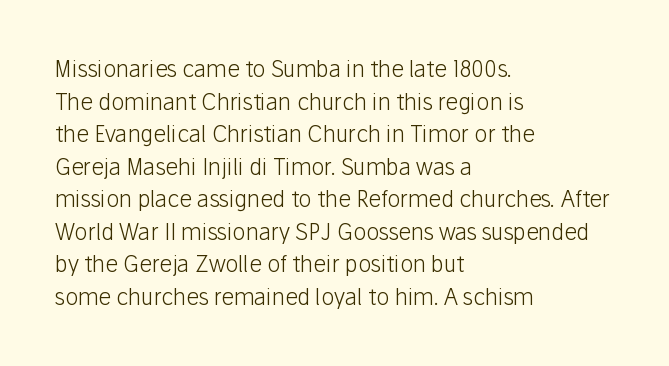
{"italic": "no", "bold": "no", "underline": "no", "align": "left", "line_spacing": "normal", "line_spacing_ratio": 1.48, "letter_spacing": "normal", "letter_spacing_em": 0.0, "glyph_px": 22}
